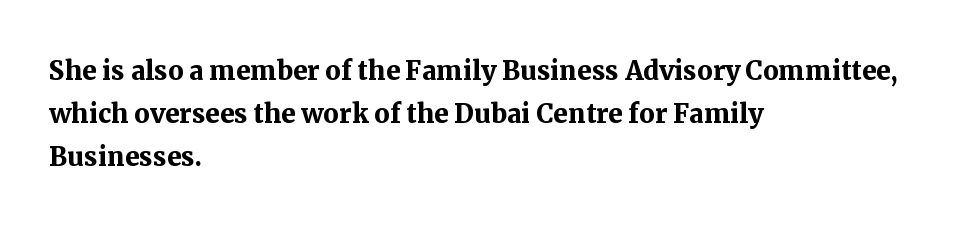
{"serif": "yes", "italic": "no", "bold": "yes", "weight": "semibold", "width": "normal", "stroke_contrast": "medium", "x_height": "medium", "monospaced": "no", "underline": "no", "align": "left", "line_spacing_ratio": 1.23, "letter_spacing": "normal", "letter_spacing_em": 0.0, "glyph_px": 35}
